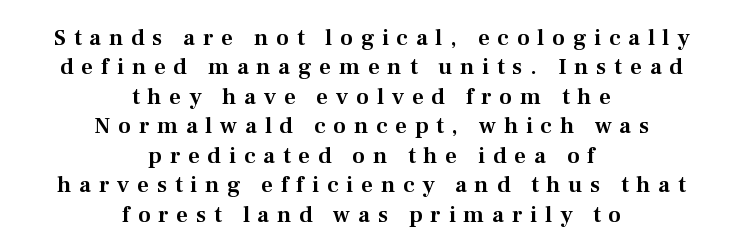
{"italic": "no", "underline": "no", "align": "center", "line_spacing": "normal", "line_spacing_ratio": 1.28, "letter_spacing": "wide", "letter_spacing_em": 0.34, "glyph_px": 23}
